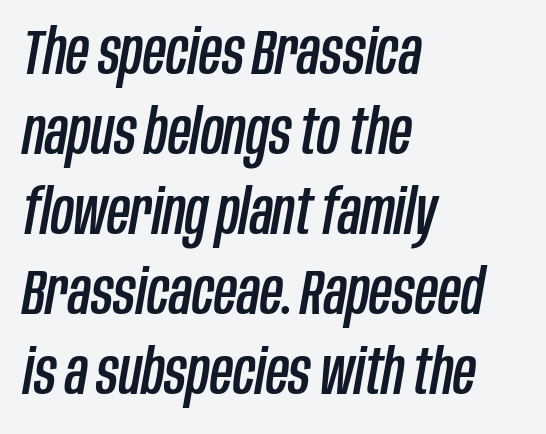
The image shows 63 px condensed type, italic (leaning right); set left-aligned, normal line spacing (1.27x), normal letter spacing, not underlined; low stroke contrast and a large x-height.
